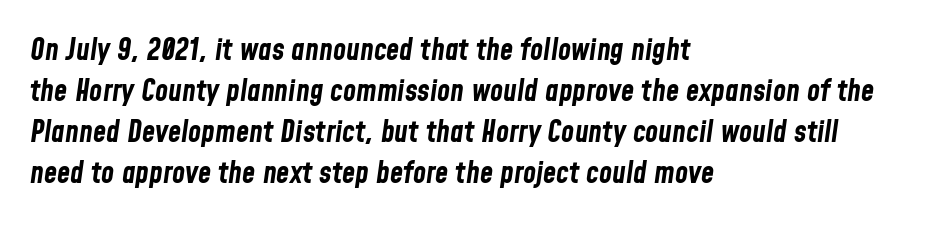
{"italic": "yes", "lean": "right", "slant_degrees": 8, "bold": "yes", "weight": "bold", "width": "condensed", "stroke_contrast": "low", "x_height": "medium", "monospaced": "no", "underline": "no", "align": "left", "line_spacing": "normal", "line_spacing_ratio": 1.37, "letter_spacing": "normal", "letter_spacing_em": 0.0, "glyph_px": 30}
